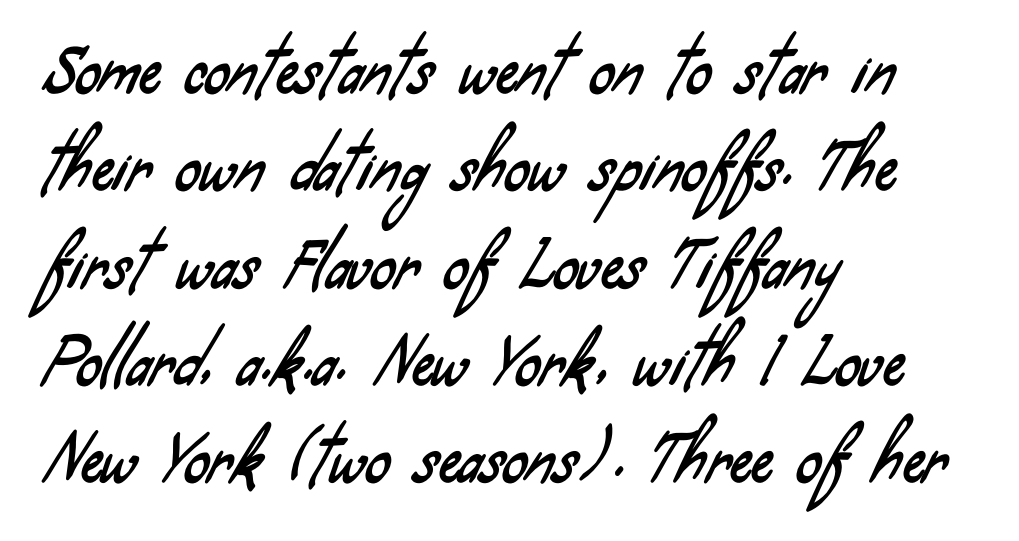
{"serif": "no", "width": "condensed", "stroke_contrast": "low", "x_height": "small", "monospaced": "no", "underline": "no", "align": "left", "line_spacing": "normal", "line_spacing_ratio": 1.57, "letter_spacing": "normal", "letter_spacing_em": 0.0, "glyph_px": 62}
